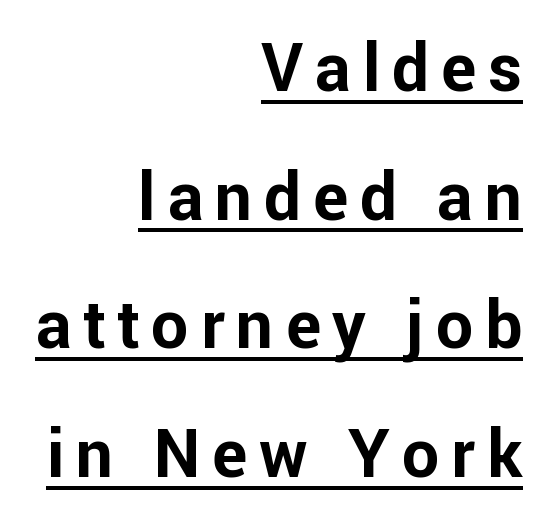
Q: Is the text bold? A: Yes.
Q: Is the text italic (slanted)? A: No, it is upright.
Q: Is the typeface a serif or a sans-serif typeface? A: Sans-serif.
Q: Is the text underlined? A: Yes.
Q: How is the paragraph aligned? A: Right-aligned.
Q: Is the spacing between lines tight, normal or loose? A: Loose.
Q: Width (condensed, normal, or wide)? A: Normal.
Q: Stroke contrast? A: Low.
Q: x-height? A: Medium.
Q: Monospaced? A: No.
